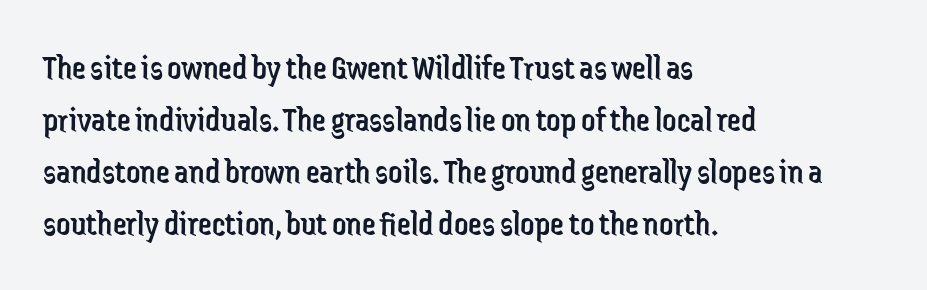
{"serif": "no", "italic": "no", "bold": "no", "weight": "regular", "width": "condensed", "stroke_contrast": "low", "x_height": "medium", "monospaced": "no", "underline": "no", "align": "left", "line_spacing": "normal", "line_spacing_ratio": 1.49, "letter_spacing": "normal", "letter_spacing_em": 0.0, "glyph_px": 35}
